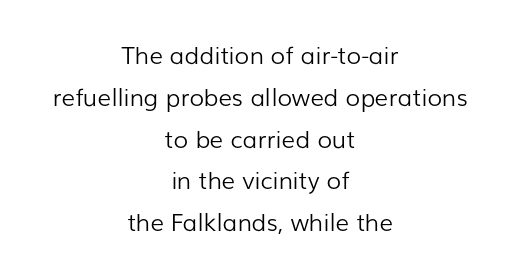
Q: Is the text bold? A: No.
Q: Is the text italic (slanted)? A: No, it is upright.
Q: Is the text underlined? A: No.
Q: How is the paragraph aligned? A: Centered.
Q: Is the spacing between letters normal or unusually wide? A: Normal.
